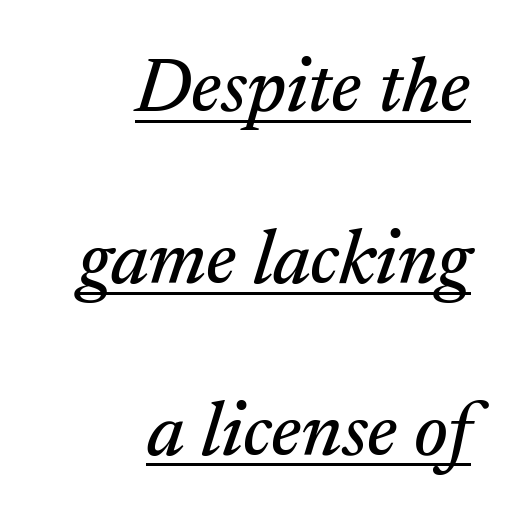
Q: Is the text italic (slanted)? A: Yes, it leans right by about 17 degrees.
Q: Is the typeface a serif or a sans-serif typeface? A: Serif.
Q: Is the text underlined? A: Yes.
Q: How is the paragraph aligned? A: Right-aligned.
Q: Is the spacing between letters normal or unusually wide? A: Normal.
Q: Is the spacing between lines tight, normal or loose? A: Loose.
Q: Width (condensed, normal, or wide)? A: Normal.
Q: Stroke contrast? A: Medium.
Q: x-height? A: Medium.
Q: Monospaced? A: No.
